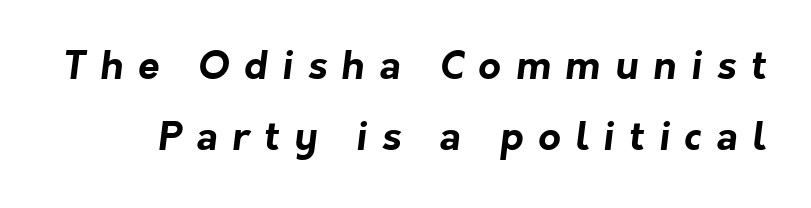
Between one letter and the next there's a generous, obvious gap. Looks like regular typesetting: each glyph gets only the width it needs. Type without underlining. The designer went with a sans here, leaving each stem footless. Thick stems and heavy bowls — unmistakably bold.
